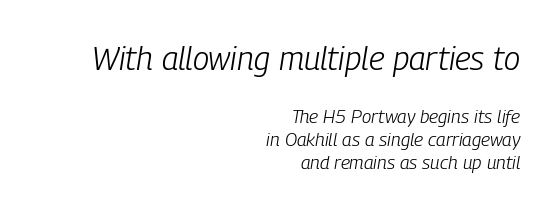
The image shows 33 px light, condensed type, italic (leaning right); set right-aligned, line spacing 1.2x, normal letter spacing, not underlined; the first (top) block is 1.74x larger; low stroke contrast and a medium x-height.
